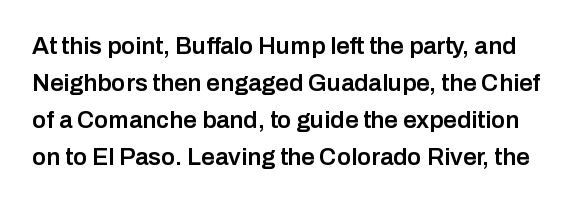
{"italic": "no", "bold": "semi", "underline": "no", "line_spacing": "normal", "line_spacing_ratio": 1.54, "letter_spacing": "normal", "letter_spacing_em": 0.0, "glyph_px": 24}
